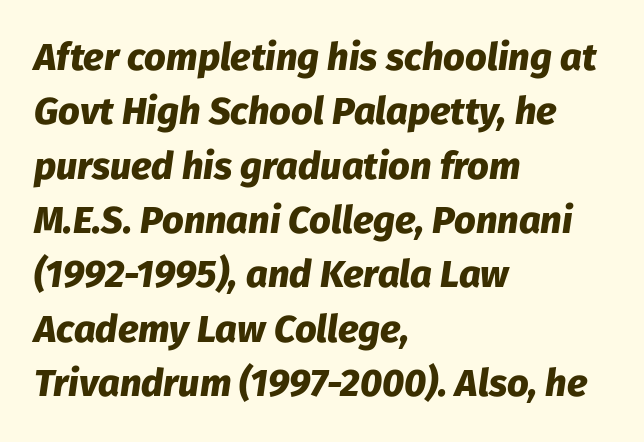
The image shows 38 px heavy type, italic (leaning right); set left-aligned, normal line spacing (1.43x), normal letter spacing, not underlined; low stroke contrast and a medium x-height.
